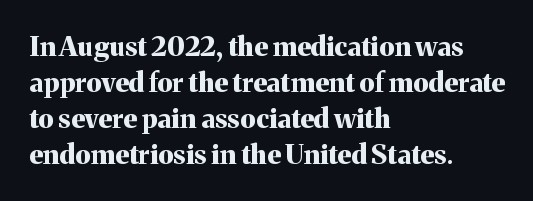
{"italic": "no", "bold": "yes", "underline": "no", "align": "left", "line_spacing": "normal", "line_spacing_ratio": 1.33, "letter_spacing": "normal", "letter_spacing_em": 0.0, "glyph_px": 27}
